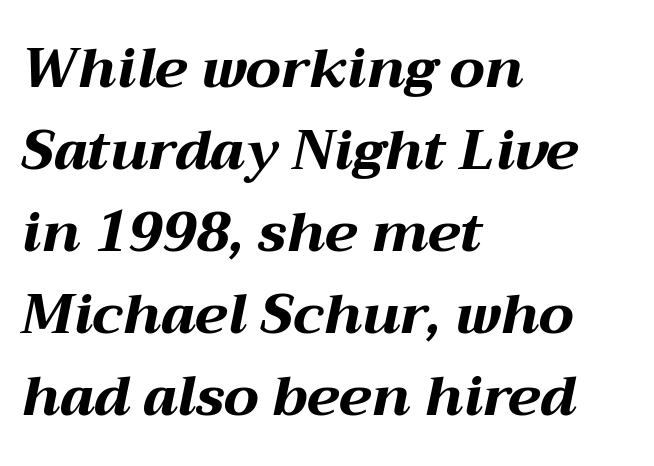
A student would call this left alignment; a typographer would say flush left, rag right. Does the weight exceed regular? Yes, all the way to bold. What stands out about the letter spacing? Nothing — it is the standard amount. Students, observe: this is what conventionally led text looks like.
